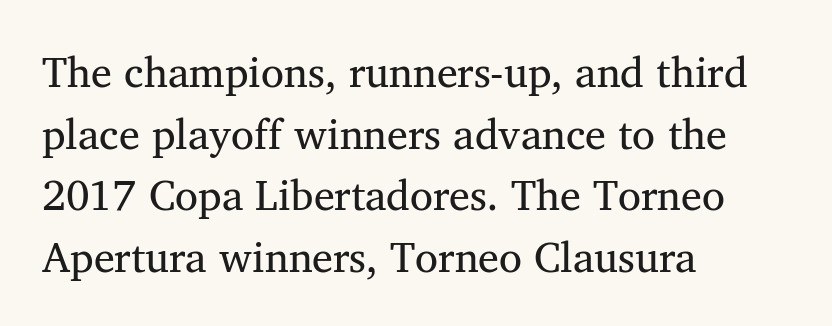
{"serif": "yes", "bold": "no", "weight": "regular", "width": "normal", "stroke_contrast": "medium", "x_height": "medium", "monospaced": "no", "underline": "no", "align": "left", "line_spacing": "normal", "line_spacing_ratio": 1.47, "letter_spacing": "normal", "letter_spacing_em": 0.0, "glyph_px": 42}
